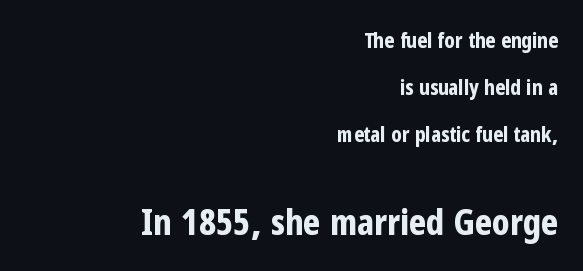
The image shows 36 px bold, condensed sans-serif type, upright; set right-aligned, loose line spacing (2.25x), normal letter spacing, not underlined; the second (bottom) block is 1.71x larger; low stroke contrast and a medium x-height.
